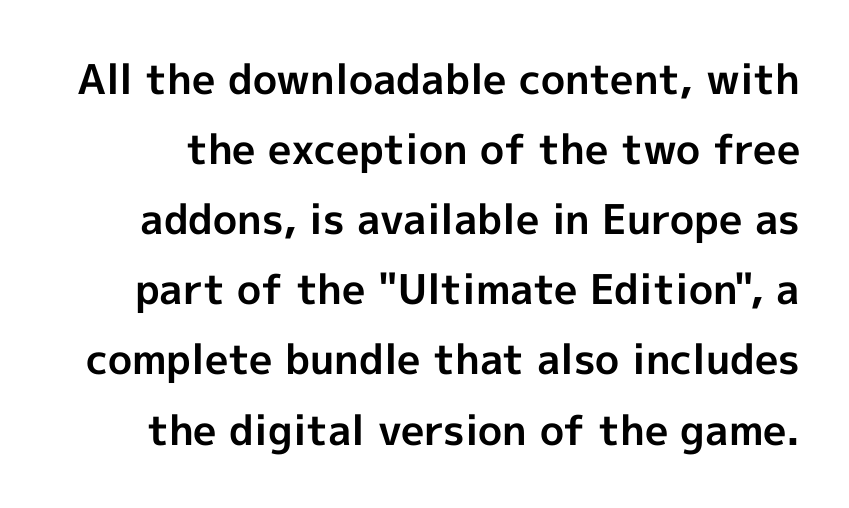
Q: Is the text bold? A: Yes.
Q: Is the text italic (slanted)? A: No, it is upright.
Q: Is the typeface a serif or a sans-serif typeface? A: Sans-serif.
Q: Is the text underlined? A: No.
Q: Is the spacing between letters normal or unusually wide? A: Normal.
Q: Width (condensed, normal, or wide)? A: Normal.
Q: x-height? A: Medium.
Q: Monospaced? A: No.
